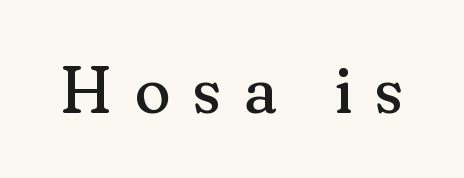
The image shows 66 px regular-weight serif type, upright; set unusually wide letter spacing (+0.34 em), not underlined; medium stroke contrast and a small x-height.
